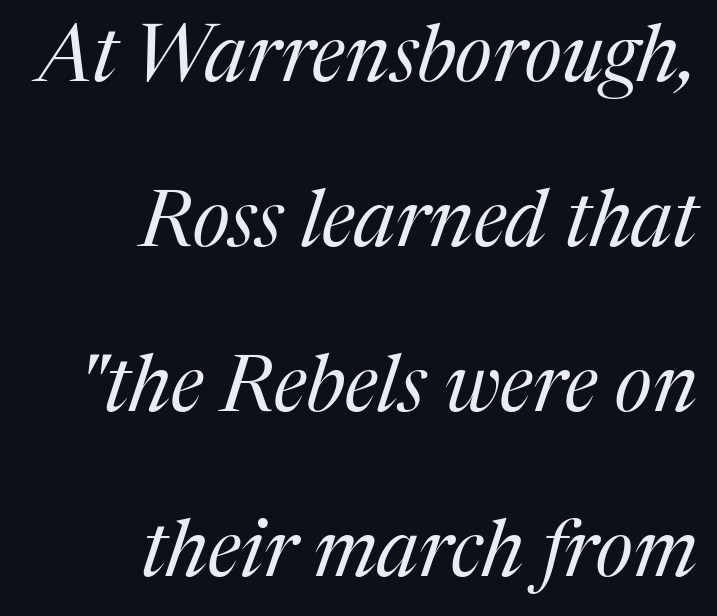
Q: Is the text bold? A: No.
Q: Is the text italic (slanted)? A: Yes, it leans right by about 17 degrees.
Q: Is the typeface a serif or a sans-serif typeface? A: Serif.
Q: Is the text underlined? A: No.
Q: How is the paragraph aligned? A: Right-aligned.
Q: Is the spacing between letters normal or unusually wide? A: Normal.
Q: Is the spacing between lines tight, normal or loose? A: Loose.
Q: Width (condensed, normal, or wide)? A: Normal.
Q: Stroke contrast? A: Medium.
Q: x-height? A: Medium.
Q: Monospaced? A: No.
